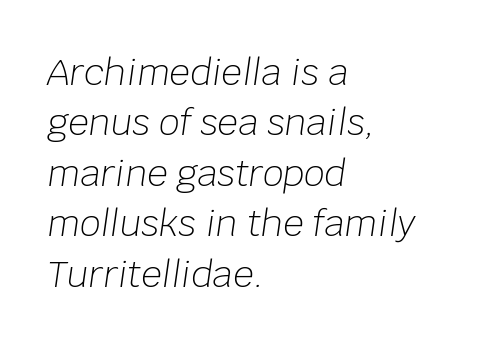
Honestly, there is no underline to notice here at all. Rendered with sloped, italic letterforms. Interline gaps are of average width in this sample. Character widths vary here, with narrow letters taking less room than wide ones.
